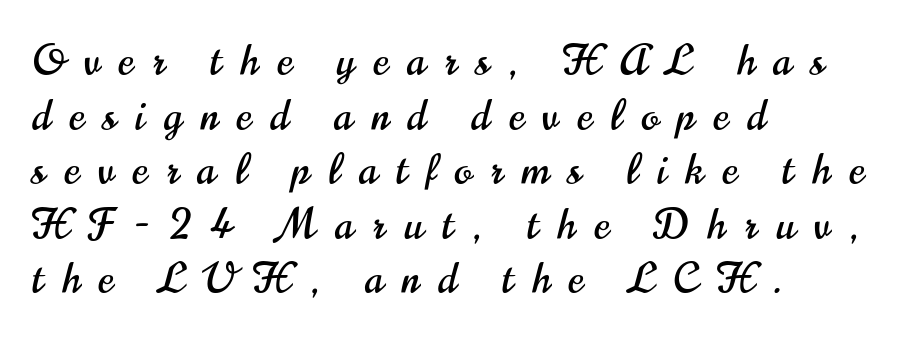
{"serif": "no", "width": "condensed", "stroke_contrast": "high", "x_height": "small", "monospaced": "no", "underline": "no", "align": "left", "line_spacing": "normal", "line_spacing_ratio": 1.33, "letter_spacing": "wide", "letter_spacing_em": 0.46, "glyph_px": 41}
